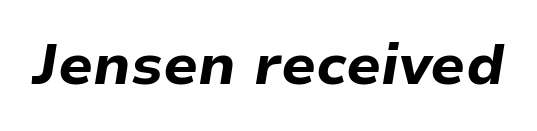
The image shows 57 px bold type, italic (leaning right); set normal letter spacing, not underlined; low stroke contrast and a medium x-height.
